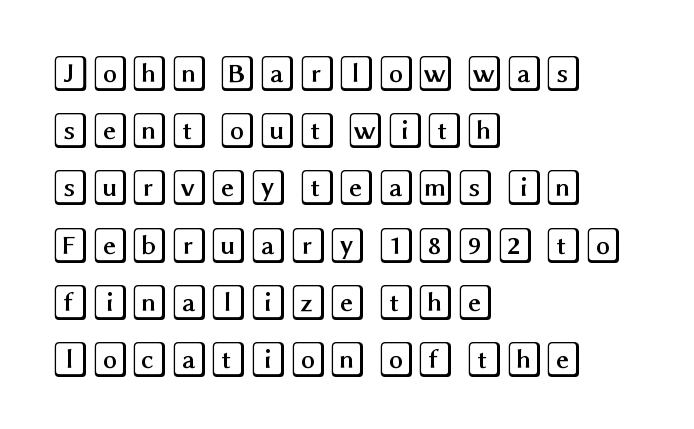
Q: Is the text italic (slanted)? A: No, it is upright.
Q: Is the text underlined? A: No.
Q: How is the paragraph aligned? A: Left-aligned.
Q: Is the spacing between letters normal or unusually wide? A: Normal.
Q: Is the spacing between lines tight, normal or loose? A: Normal.
Q: Width (condensed, normal, or wide)? A: Wide.
Q: x-height? A: Large.
